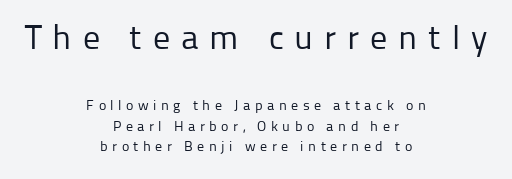
Q: Is the text bold? A: No.
Q: Is the text italic (slanted)? A: No, it is upright.
Q: Is the typeface a serif or a sans-serif typeface? A: Sans-serif.
Q: Is the text underlined? A: No.
Q: How is the paragraph aligned? A: Centered.
Q: Is the spacing between letters normal or unusually wide? A: Unusually wide.
Q: Is the spacing between lines tight, normal or loose? A: Normal.
Q: Which block of text is set in a larger size, the first (top) or the second (bottom)? A: The first (top) one.
Q: Width (condensed, normal, or wide)? A: Normal.
Q: Stroke contrast? A: Low.
Q: x-height? A: Medium.
Q: Monospaced? A: No.
